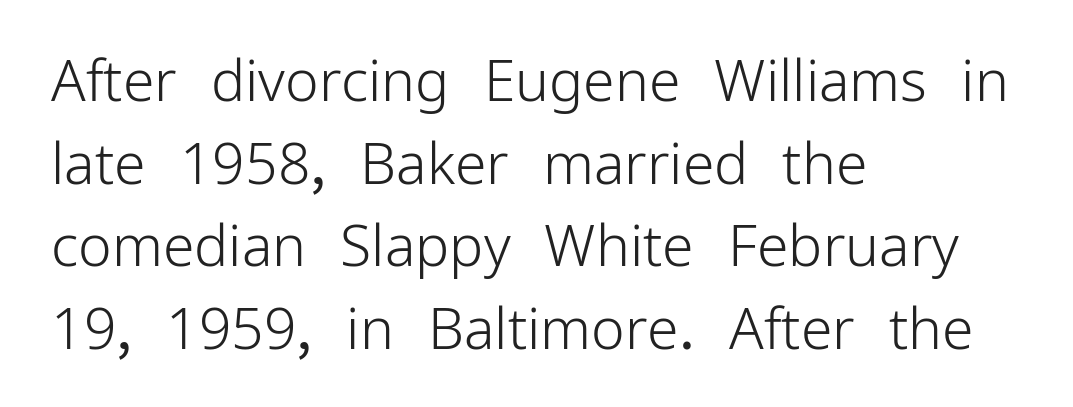
The image shows 57 px light sans-serif type, upright; set left-aligned, normal line spacing (1.45x), normal letter spacing, not underlined; low stroke contrast and a medium x-height.
